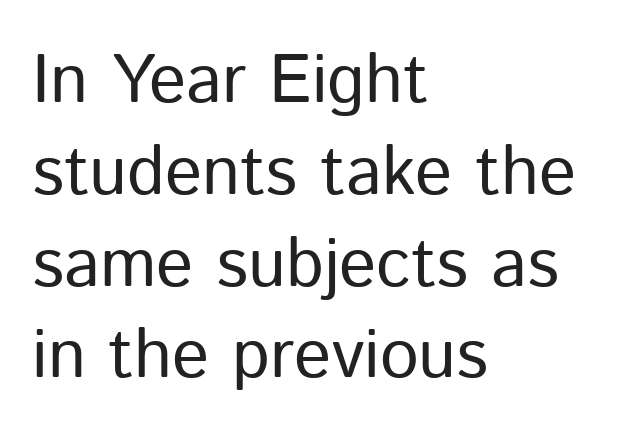
The image shows 69 px regular-weight sans-serif type, upright; set left-aligned, normal line spacing (1.33x), normal letter spacing, not underlined; low stroke contrast and a medium x-height.
